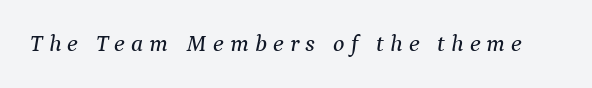
The image shows 24 px text type, italic (leaning right); set unusually wide letter spacing (+0.26 em), not underlined.
